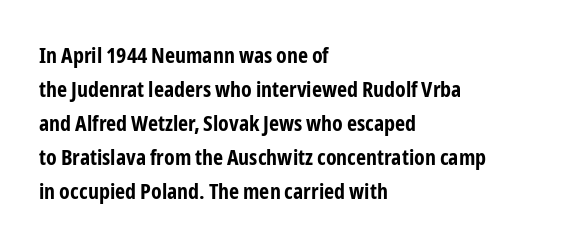
The lettering holds an erect, upright posture throughout. No word sits above an underline. Thick stems and heavy bowls — unmistakably bold. How are the letters spaced? Ordinarily, with no added tracking. Line beginnings align vertically; line endings do not.
